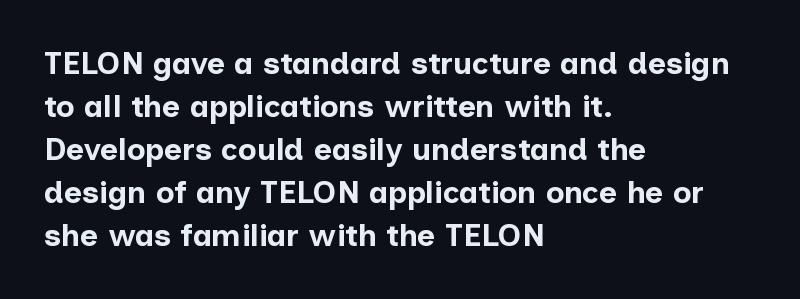
{"serif": "no", "italic": "no", "bold": "yes", "weight": "bold", "width": "normal", "stroke_contrast": "low", "x_height": "medium", "monospaced": "no", "underline": "no", "align": "left", "line_spacing": "normal", "line_spacing_ratio": 1.39, "letter_spacing": "normal", "letter_spacing_em": 0.0, "glyph_px": 31}
